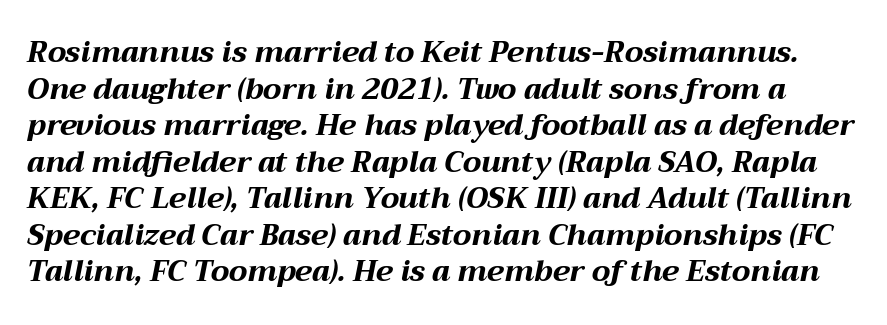
The image shows 29 px bold, wide type, italic (leaning right); set normal line spacing (1.26x), normal letter spacing, not underlined; medium stroke contrast and a medium x-height.
